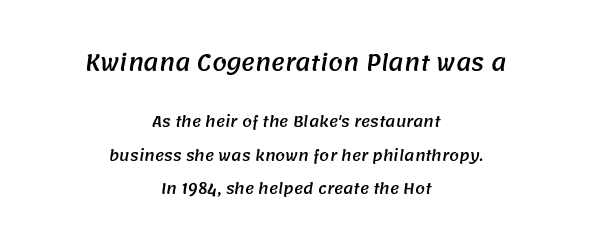
The image shows 21 px text type; set centered, loose line spacing (2.4x), normal letter spacing, not underlined; the first (top) block is 1.5x larger.
